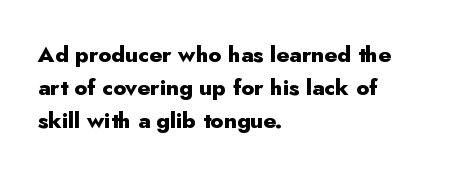
Q: Is the text bold? A: Yes.
Q: Is the text italic (slanted)? A: No, it is upright.
Q: Is the text underlined? A: No.
Q: How is the paragraph aligned? A: Left-aligned.
Q: Is the spacing between letters normal or unusually wide? A: Normal.
Q: Is the spacing between lines tight, normal or loose? A: Normal.
